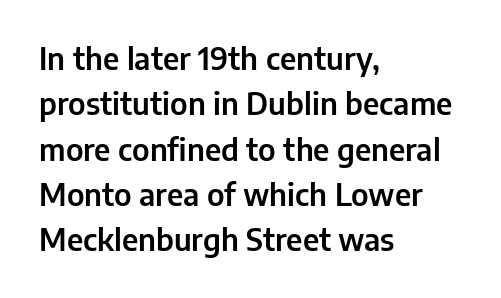
The image shows 30 px sans-serif type, upright; set left-aligned, normal line spacing (1.51x), normal letter spacing, not underlined; low stroke contrast and a medium x-height.
